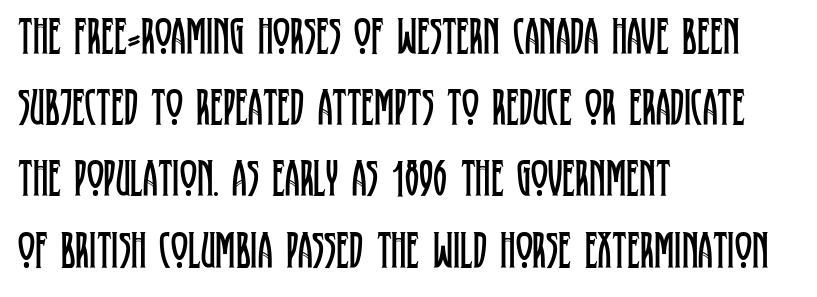
Line spacing here is normal. Unmarked baselines from the first word to the last. Layout note: lines flush left. The line texture is even and compact thanks to regular tracking. Proportional: the letters do not fall into vertical columns.
